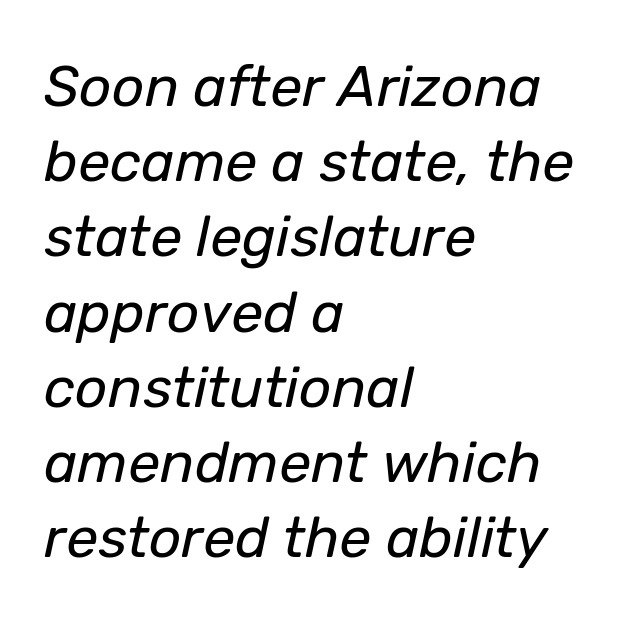
{"italic": "yes", "lean": "right", "slant_degrees": 12, "bold": "no", "weight": "regular", "width": "normal", "stroke_contrast": "low", "x_height": "medium", "monospaced": "no", "underline": "no", "align": "left", "line_spacing": "normal", "line_spacing_ratio": 1.32, "letter_spacing": "normal", "letter_spacing_em": 0.0, "glyph_px": 57}
